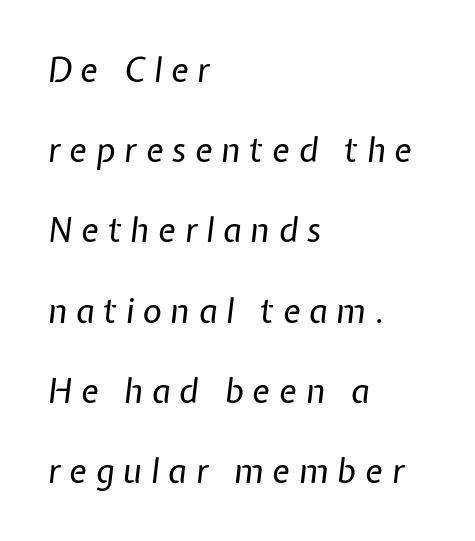
Q: Is the text bold? A: No.
Q: Is the text italic (slanted)? A: Yes, it leans right by about 7 degrees.
Q: Is the text underlined? A: No.
Q: How is the paragraph aligned? A: Left-aligned.
Q: Is the spacing between letters normal or unusually wide? A: Unusually wide.
Q: Is the spacing between lines tight, normal or loose? A: Loose.
Q: Width (condensed, normal, or wide)? A: Normal.
Q: Stroke contrast? A: Low.
Q: x-height? A: Medium.
Q: Monospaced? A: No.
